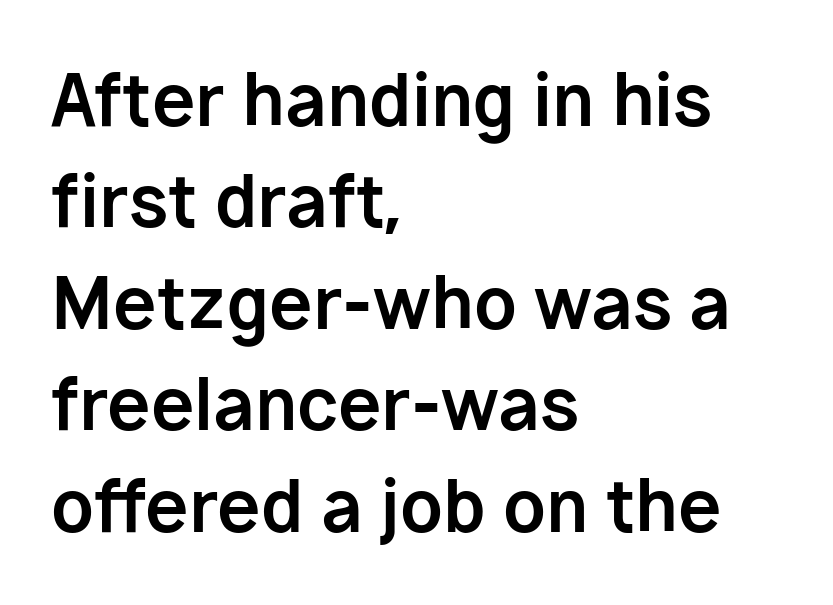
Horizontally, the lines are justified to the leading edge only. Descender tails drop into unmarked territory. Do the characters align in a grid? No, the font is proportional. How would I describe the line gaps? Plain and ordinary.
